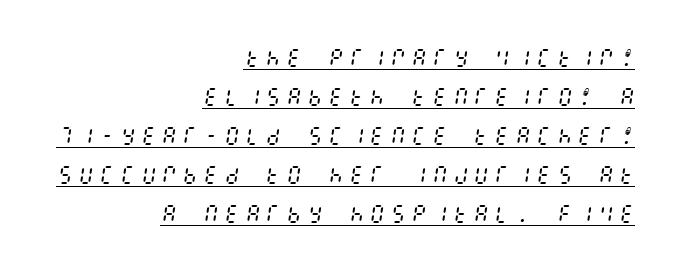
The image shows 20 px text type, italic (leaning right); set right-aligned, loose line spacing (1.95x), unusually wide letter spacing (+0.24 em), underlined.
